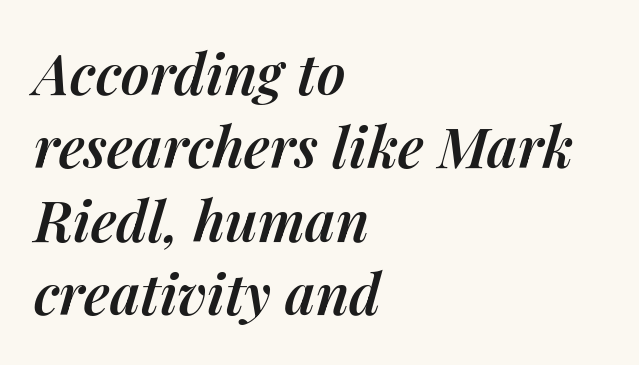
The image shows 56 px semibold type, italic (leaning right); set left-aligned, normal line spacing (1.31x), normal letter spacing, not underlined; medium stroke contrast and a medium x-height.
